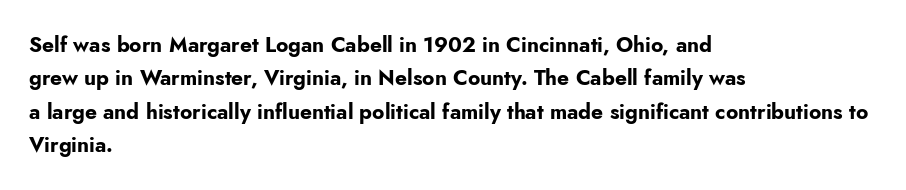
{"italic": "no", "bold": "yes", "underline": "no", "align": "left", "line_spacing": "normal", "line_spacing_ratio": 1.59, "letter_spacing": "normal", "letter_spacing_em": 0.0, "glyph_px": 21}
